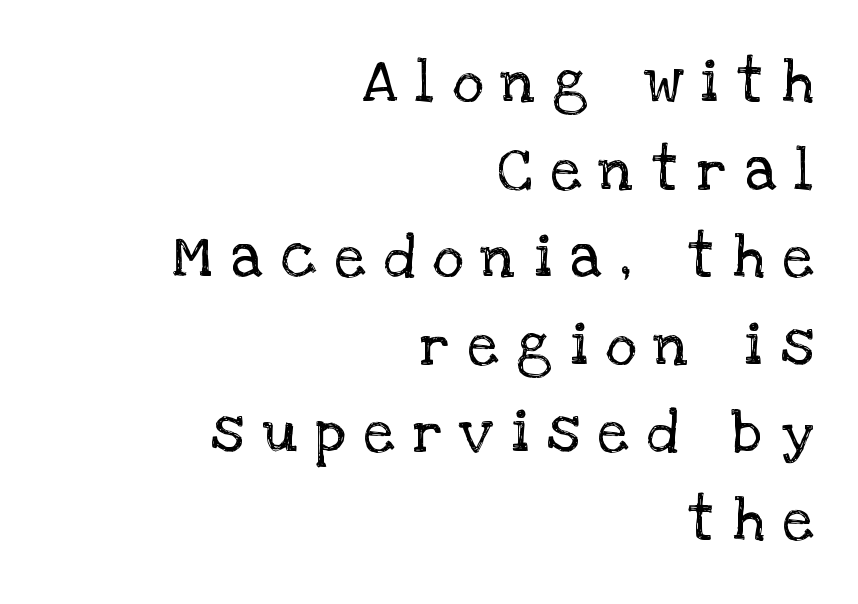
Q: Is the text bold? A: No.
Q: Is the text italic (slanted)? A: No, it is upright.
Q: Is the typeface a serif or a sans-serif typeface? A: Serif.
Q: Is the text underlined? A: No.
Q: How is the paragraph aligned? A: Right-aligned.
Q: Is the spacing between letters normal or unusually wide? A: Unusually wide.
Q: Is the spacing between lines tight, normal or loose? A: Normal.
Q: Width (condensed, normal, or wide)? A: Normal.
Q: Stroke contrast? A: Low.
Q: x-height? A: Large.
Q: Monospaced? A: No.
